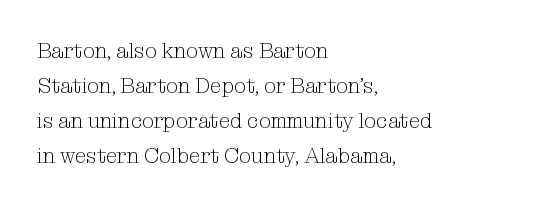
{"italic": "no", "bold": "no", "underline": "no", "align": "left", "line_spacing": "normal", "line_spacing_ratio": 1.66, "letter_spacing": "normal", "letter_spacing_em": 0.0, "glyph_px": 21}
